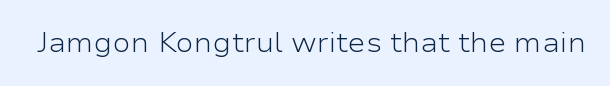
{"italic": "no", "bold": "no", "underline": "no", "letter_spacing": "normal", "letter_spacing_em": 0.0, "glyph_px": 27}
